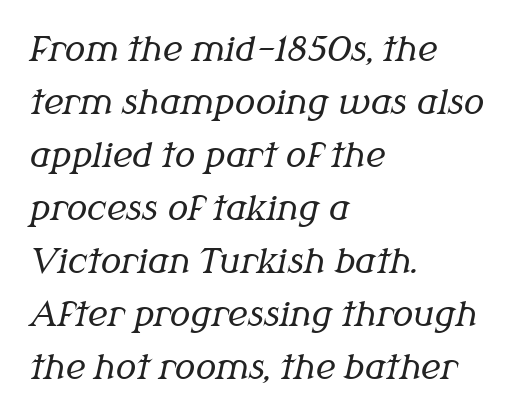
Q: Is the text bold? A: No.
Q: Is the text italic (slanted)? A: Yes, it leans right by about 12 degrees.
Q: Is the typeface a serif or a sans-serif typeface? A: Serif.
Q: Is the text underlined? A: No.
Q: How is the paragraph aligned? A: Left-aligned.
Q: Is the spacing between letters normal or unusually wide? A: Normal.
Q: Is the spacing between lines tight, normal or loose? A: Normal.
Q: Width (condensed, normal, or wide)? A: Normal.
Q: Stroke contrast? A: Medium.
Q: x-height? A: Medium.
Q: Monospaced? A: No.
